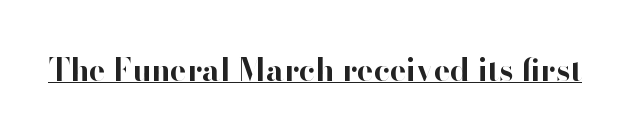
The image shows 31 px bold sans-serif type, upright; set normal letter spacing, underlined; high stroke contrast and a small x-height.
